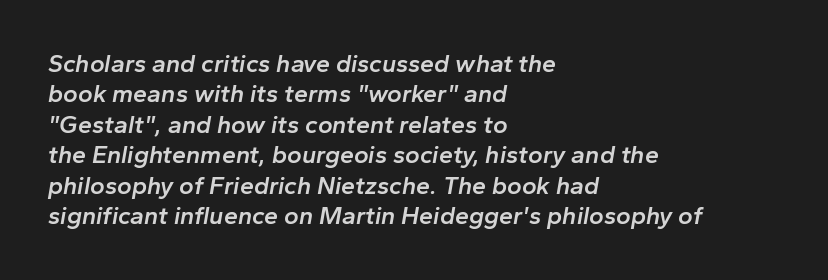
The image shows 25 px text type, italic (leaning right); set left-aligned, line spacing 1.22x, normal letter spacing, not underlined.
